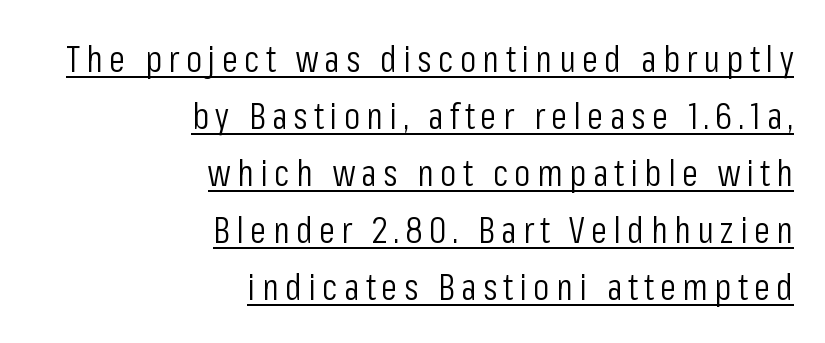
{"serif": "no", "italic": "no", "bold": "no", "weight": "light", "width": "condensed", "stroke_contrast": "low", "x_height": "medium", "monospaced": "no", "underline": "yes", "align": "right", "line_spacing": "normal", "line_spacing_ratio": 1.54, "glyph_px": 37}
